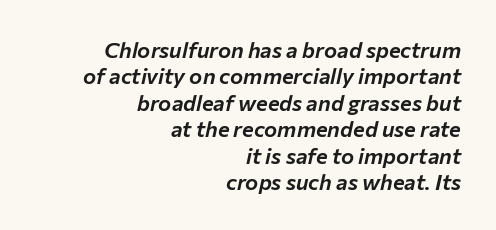
{"italic": "yes", "lean": "right", "slant_degrees": 12, "underline": "no", "align": "right", "line_spacing_ratio": 1.2, "letter_spacing": "normal", "letter_spacing_em": 0.0, "glyph_px": 22}
